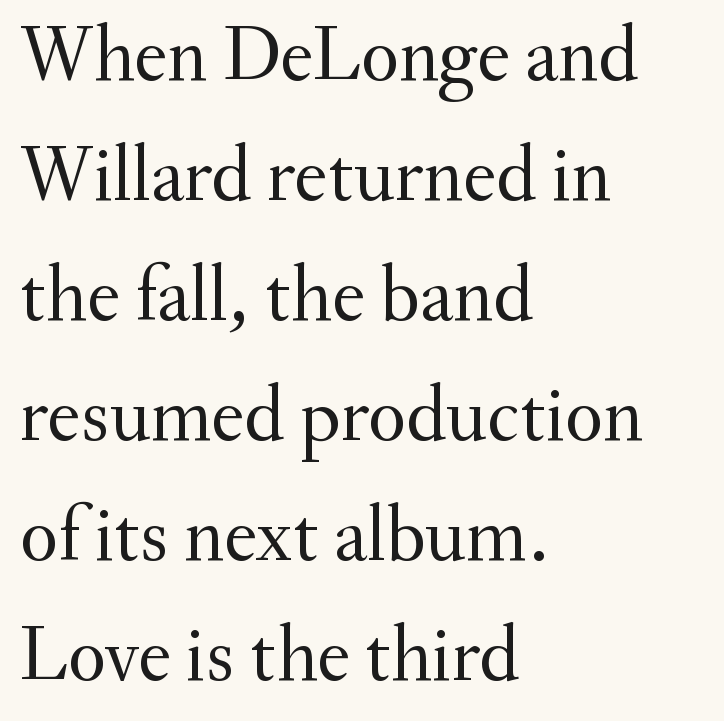
Q: Is the text bold? A: No.
Q: Is the text italic (slanted)? A: No, it is upright.
Q: Is the typeface a serif or a sans-serif typeface? A: Serif.
Q: Is the text underlined? A: No.
Q: How is the paragraph aligned? A: Left-aligned.
Q: Is the spacing between letters normal or unusually wide? A: Normal.
Q: Is the spacing between lines tight, normal or loose? A: Normal.
Q: Width (condensed, normal, or wide)? A: Normal.
Q: Stroke contrast? A: Medium.
Q: x-height? A: Small.
Q: Monospaced? A: No.
